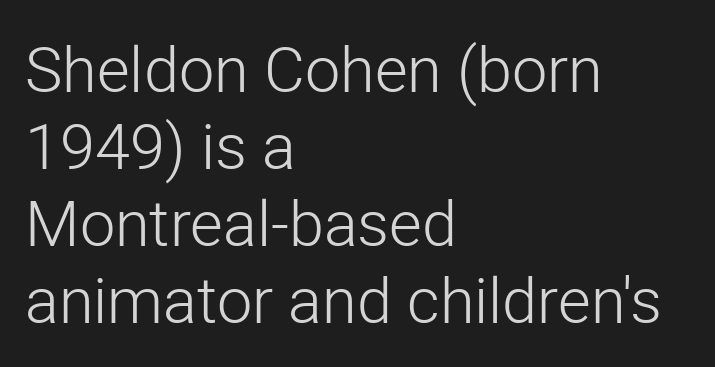
The image shows 63 px light sans-serif type, upright; set left-aligned, line spacing 1.22x, normal letter spacing, not underlined; low stroke contrast and a medium x-height.
